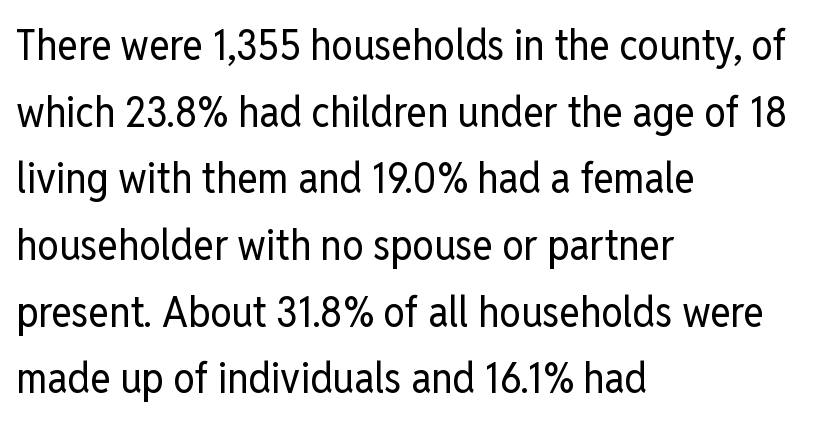
Caption: standard tracking, unaltered. This is sans-serif lettering, the kind often seen on screens and signage. Note the varied advance widths — an 'i' is clearly narrower than an 'm'. Is there much room between lines? A standard amount, neither cramped nor airy. The zone under the glyphs is completely vacant.
